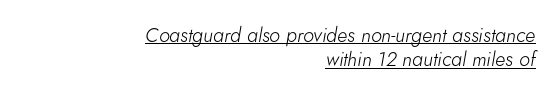
Q: Is the text bold? A: No.
Q: Is the text italic (slanted)? A: Yes, it leans right by about 5 degrees.
Q: Is the text underlined? A: Yes.
Q: How is the paragraph aligned? A: Right-aligned.
Q: Is the spacing between letters normal or unusually wide? A: Normal.
